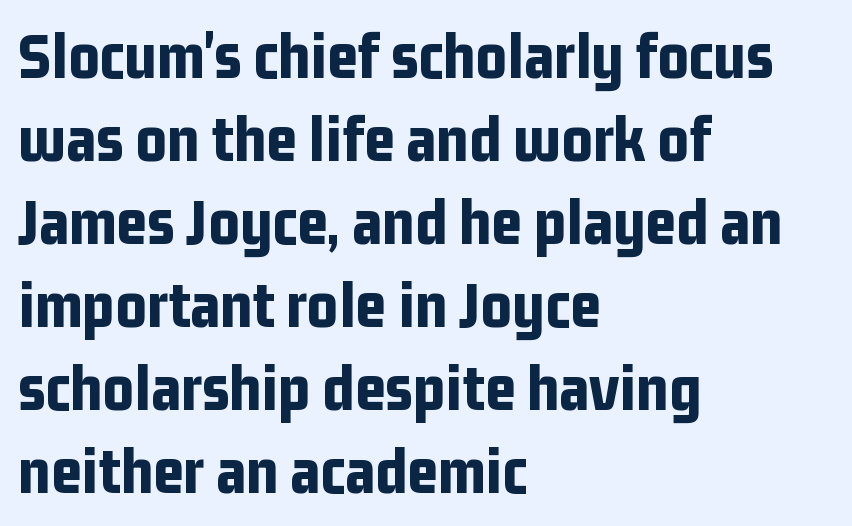
The image shows 67 px bold, condensed sans-serif type, upright; set left-aligned, line spacing 1.24x, normal letter spacing, not underlined; low stroke contrast and a medium x-height.
